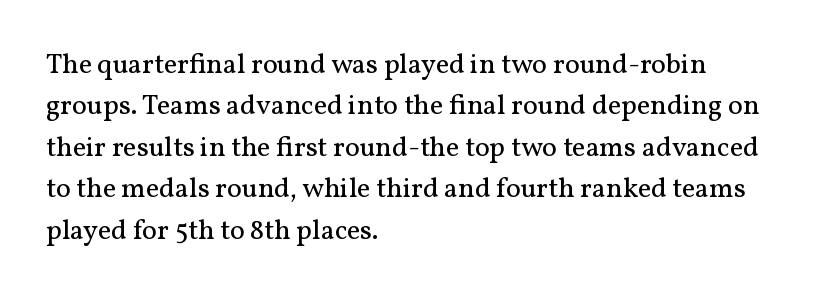
Q: Is the text bold? A: No.
Q: Is the text italic (slanted)? A: No, it is upright.
Q: Is the typeface a serif or a sans-serif typeface? A: Serif.
Q: Is the text underlined? A: No.
Q: How is the paragraph aligned? A: Left-aligned.
Q: Is the spacing between letters normal or unusually wide? A: Normal.
Q: Is the spacing between lines tight, normal or loose? A: Normal.
Q: Width (condensed, normal, or wide)? A: Normal.
Q: Stroke contrast? A: Medium.
Q: x-height? A: Medium.
Q: Monospaced? A: No.
